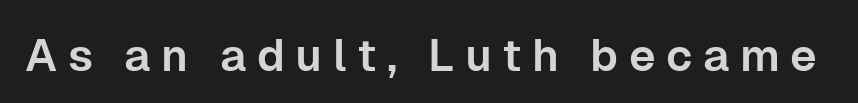
The image shows 45 px sans-serif type, upright; set unusually wide letter spacing (+0.23 em), not underlined; low stroke contrast and a medium x-height.
